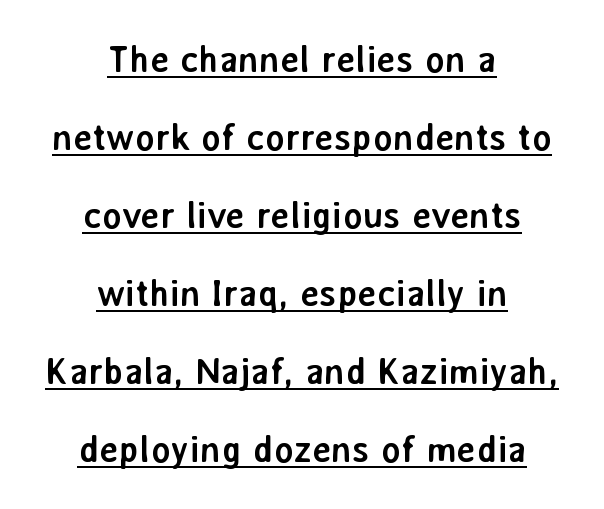
Q: Is the text bold? A: Yes.
Q: Is the text italic (slanted)? A: No, it is upright.
Q: Is the typeface a serif or a sans-serif typeface? A: Sans-serif.
Q: Is the text underlined? A: Yes.
Q: How is the paragraph aligned? A: Centered.
Q: Is the spacing between letters normal or unusually wide? A: Normal.
Q: Is the spacing between lines tight, normal or loose? A: Loose.
Q: Width (condensed, normal, or wide)? A: Normal.
Q: Stroke contrast? A: Low.
Q: x-height? A: Medium.
Q: Monospaced? A: No.
